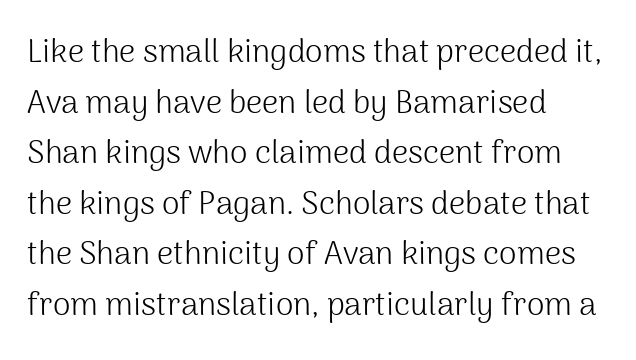
Q: Is the text bold? A: No.
Q: Is the text italic (slanted)? A: No, it is upright.
Q: Is the typeface a serif or a sans-serif typeface? A: Sans-serif.
Q: Is the text underlined? A: No.
Q: How is the paragraph aligned? A: Left-aligned.
Q: Is the spacing between letters normal or unusually wide? A: Normal.
Q: Is the spacing between lines tight, normal or loose? A: Normal.
Q: Width (condensed, normal, or wide)? A: Normal.
Q: Stroke contrast? A: Medium.
Q: x-height? A: Medium.
Q: Monospaced? A: No.
